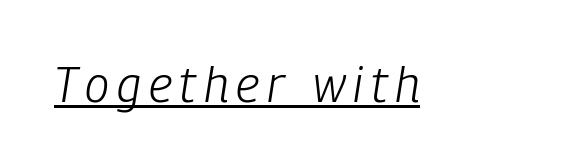
{"italic": "yes", "lean": "right", "slant_degrees": 9, "bold": "no", "weight": "light", "width": "condensed", "stroke_contrast": "low", "x_height": "medium", "monospaced": "no", "underline": "yes", "glyph_px": 49}
